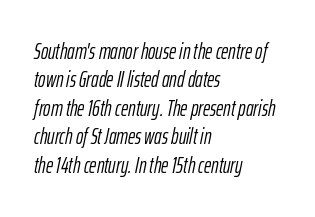
Q: Is the text bold? A: No.
Q: Is the text italic (slanted)? A: Yes, it leans right by about 12 degrees.
Q: Is the text underlined? A: No.
Q: How is the paragraph aligned? A: Left-aligned.
Q: Is the spacing between letters normal or unusually wide? A: Normal.
Q: Is the spacing between lines tight, normal or loose? A: Normal.
